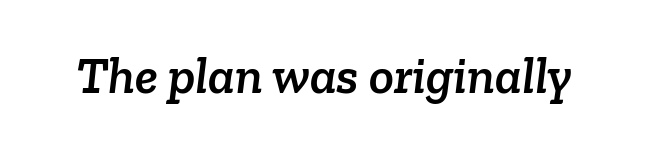
Q: Is the typeface a serif or a sans-serif typeface? A: Serif.
Q: Is the text underlined? A: No.
Q: Is the spacing between letters normal or unusually wide? A: Normal.
Q: Width (condensed, normal, or wide)? A: Normal.
Q: Stroke contrast? A: Low.
Q: x-height? A: Medium.
Q: Monospaced? A: No.
